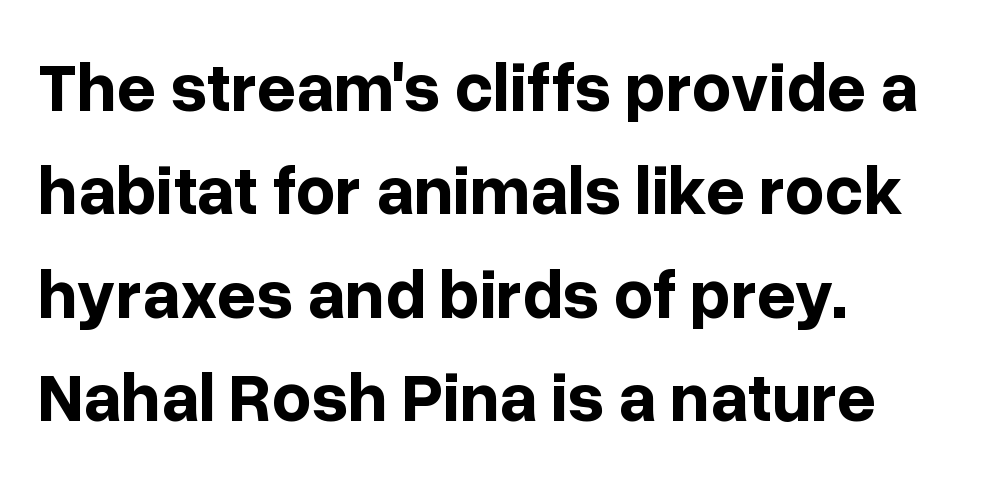
Letters rest on an invisible, unmarked baseline. Note the varied advance widths — an 'i' is clearly narrower than an 'm'. The designer left line spacing at the default. Look at the bottom of the vertical strokes: they stop flat, with no serifs.
